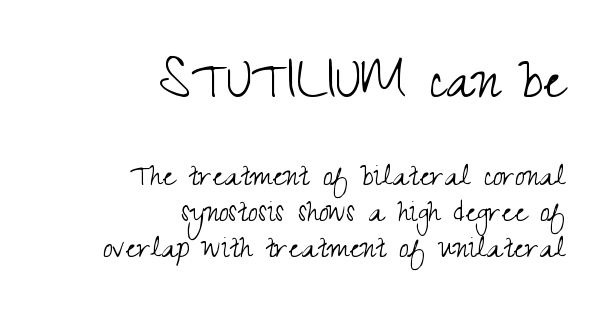
The compositor pushed each line to the right boundary. Is there any slant? The stems are plumb. Here the first block reads like a headline and the second like body copy. Here the designer chose a conventional face with non-uniform glyph widths. The letters carry no serifs — their stems end cleanly without finishing strokes.
